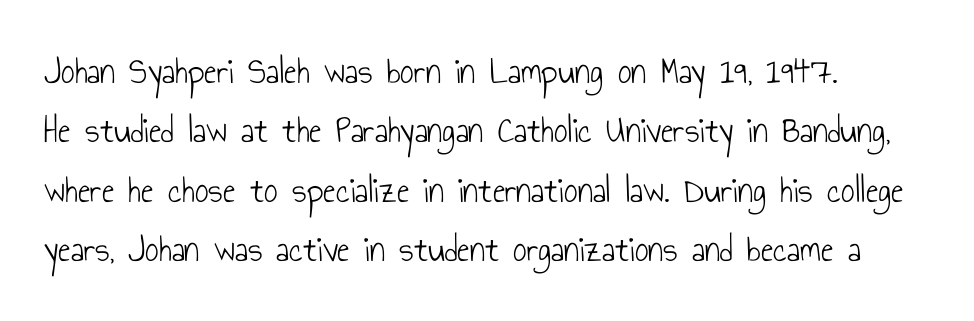
Q: Is the text bold? A: No.
Q: Is the text italic (slanted)? A: No, it is upright.
Q: Is the typeface a serif or a sans-serif typeface? A: Sans-serif.
Q: Is the text underlined? A: No.
Q: How is the paragraph aligned? A: Left-aligned.
Q: Is the spacing between letters normal or unusually wide? A: Normal.
Q: Is the spacing between lines tight, normal or loose? A: Normal.
Q: Width (condensed, normal, or wide)? A: Condensed.
Q: Stroke contrast? A: Low.
Q: x-height? A: Small.
Q: Monospaced? A: No.
